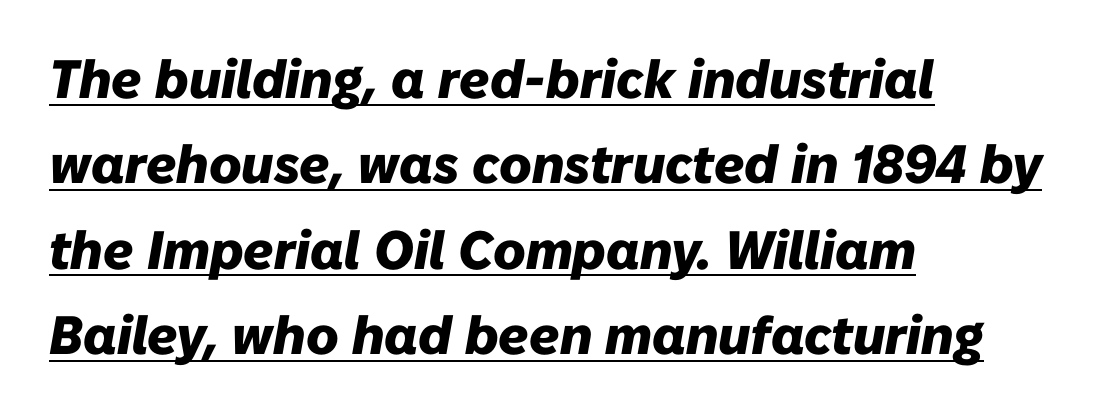
Q: Is the text bold? A: Yes.
Q: Is the text italic (slanted)? A: Yes, it leans right by about 10 degrees.
Q: Is the text underlined? A: Yes.
Q: How is the paragraph aligned? A: Left-aligned.
Q: Is the spacing between letters normal or unusually wide? A: Normal.
Q: Is the spacing between lines tight, normal or loose? A: Normal.
Q: Width (condensed, normal, or wide)? A: Normal.
Q: Stroke contrast? A: Low.
Q: x-height? A: Medium.
Q: Monospaced? A: No.
